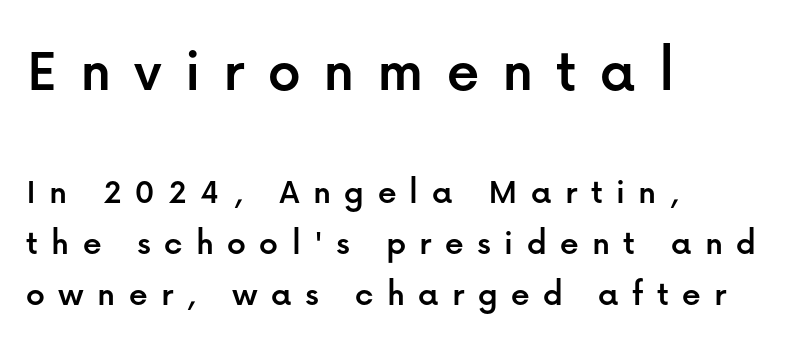
The image shows 64 px sans-serif type, upright; set left-aligned, normal line spacing (1.38x), unusually wide letter spacing (+0.36 em), not underlined; the first (top) block is 1.73x larger; low stroke contrast and a medium x-height.
